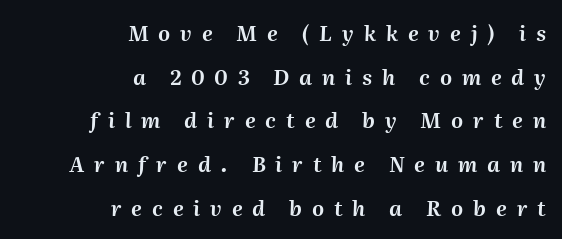
The glyphs look as if they've been sheared to an angle. Each row of text sits above clean, open space. Leading is clearly above the norm, producing a sparse column. Someone cranked the tracking dial way up on this one. Visually the block forms a straight wall on the right and a jagged coastline on the left.
